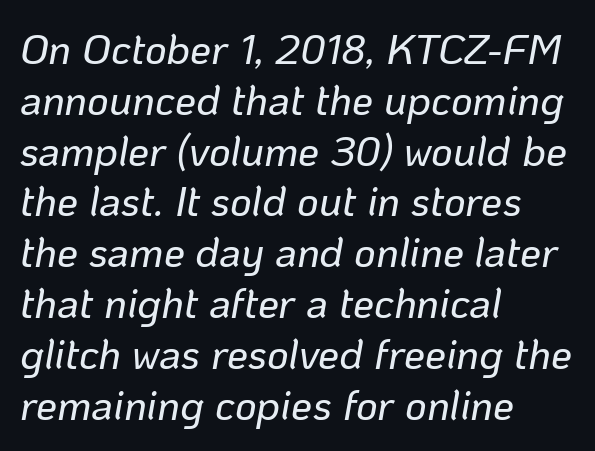
Designer's note — italics engaged. Words appear dense and cohesive because spacing is normal. Which margin do the lines hug? The left one — the right edge is uneven. Clear beneath every line of the passage.
